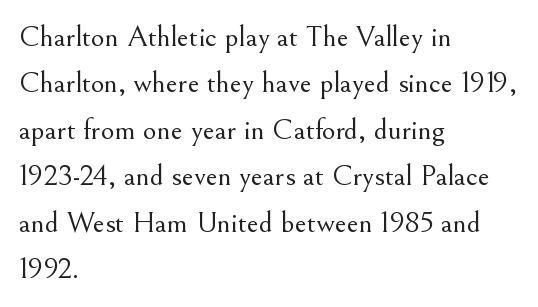
{"serif": "yes", "italic": "no", "bold": "no", "weight": "light", "width": "normal", "stroke_contrast": "medium", "x_height": "small", "monospaced": "no", "underline": "no", "align": "left", "line_spacing": "normal", "line_spacing_ratio": 1.55, "letter_spacing": "normal", "letter_spacing_em": 0.0, "glyph_px": 30}
